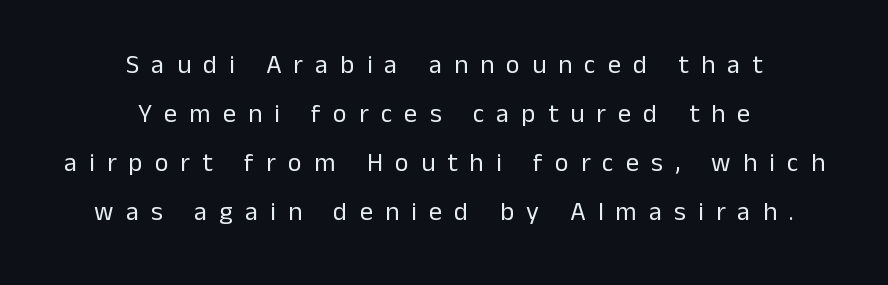
The image shows 26 px text type, upright; set centered, line spacing 1.88x, unusually wide letter spacing (+0.47 em), not underlined.
